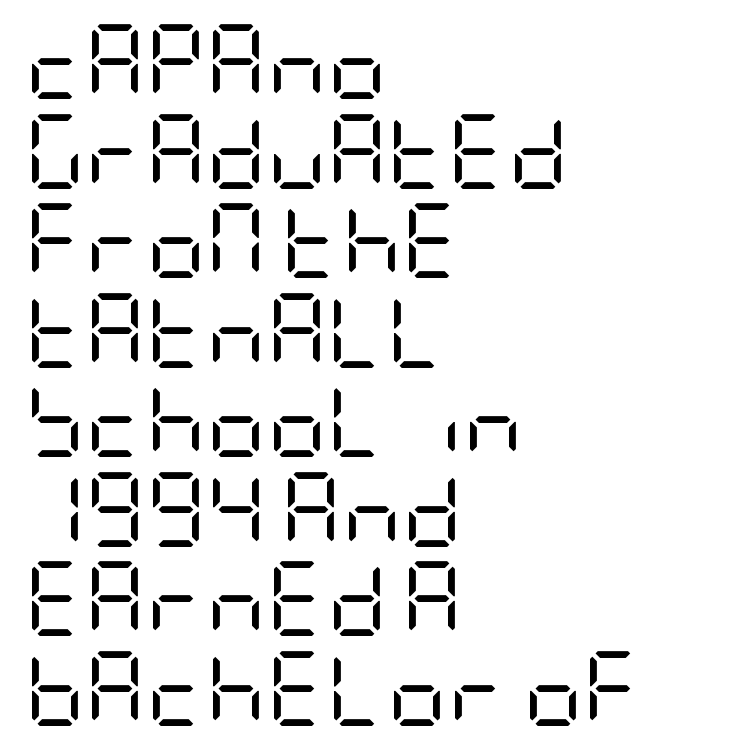
Q: Is the text bold? A: No.
Q: Is the text italic (slanted)? A: No, it is upright.
Q: Is the typeface a serif or a sans-serif typeface? A: Sans-serif.
Q: Is the text underlined? A: No.
Q: How is the paragraph aligned? A: Left-aligned.
Q: Is the spacing between letters normal or unusually wide? A: Normal.
Q: Width (condensed, normal, or wide)? A: Condensed.
Q: Stroke contrast? A: Low.
Q: x-height? A: Large.
